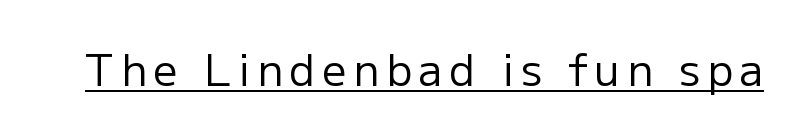
{"serif": "no", "italic": "no", "bold": "no", "weight": "regular", "width": "normal", "stroke_contrast": "low", "x_height": "medium", "monospaced": "no", "underline": "yes", "glyph_px": 43}
